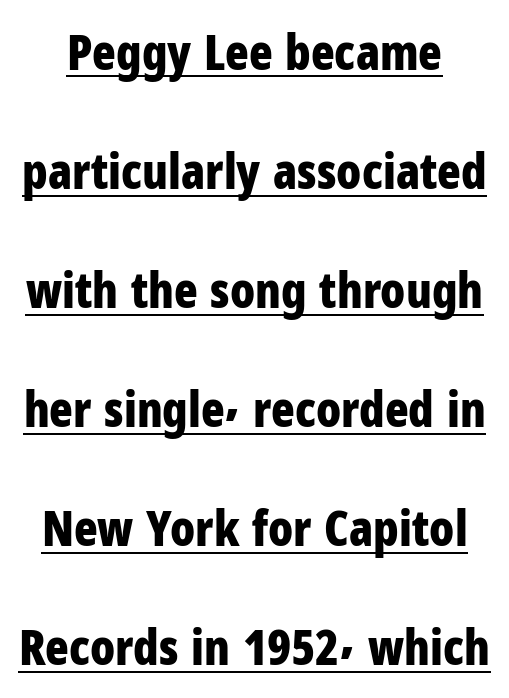
A typesetter would call this zero additional tracking. The passage shown is typed in a proportional face where columns would drift. Decoration check: the copy is underlined. Reading down the column, the eye jumps a long way to each next line. This is sans-serif lettering, the kind often seen on screens and signage. Nope, not italic — everything's standing straight.
